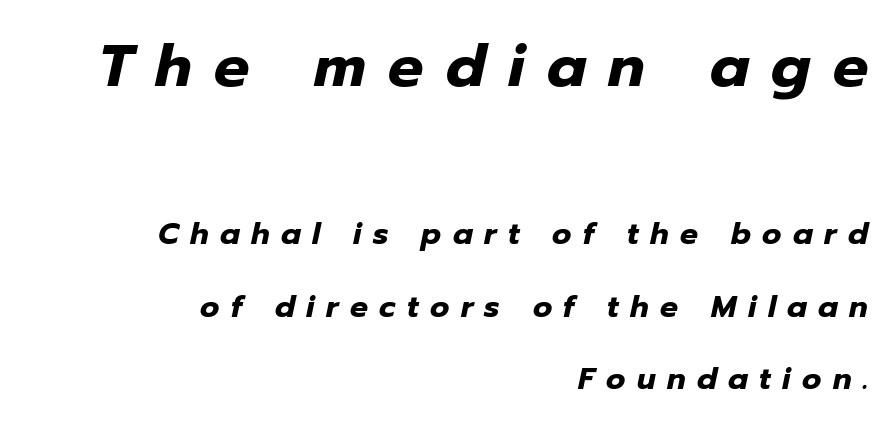
Posture: slanted. Pretty heavy lettering here — definitely bold. Tracking here is generous; glyphs stand well apart from one another. Baseline-to-baseline distance is far greater than the letter height. Anything drawn beneath the words? Only blank space.
